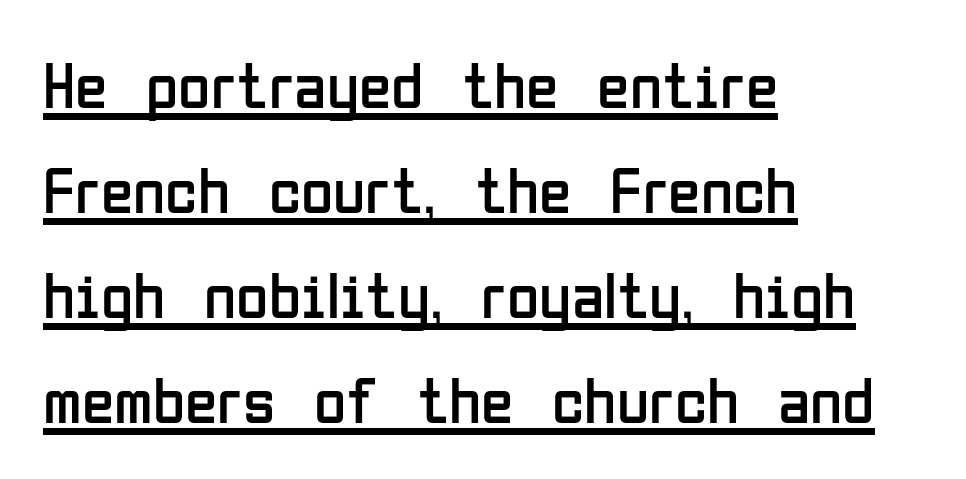
Character widths vary here, with narrow letters taking less room than wide ones. This rendering employs a face without finishing strokes, i.e., a sans-serif. Teacher's note: observe the even left margin — that is flush-left alignment. Quick note: not italic, upright. The string is rendered with underlining switched on. Letter spacing: default.
